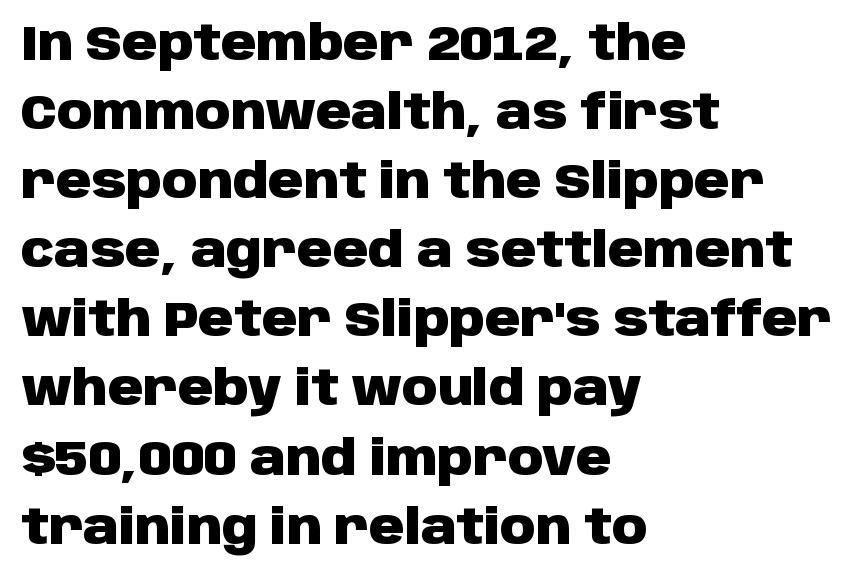
The image shows 49 px heavy sans-serif type, upright; set left-aligned, normal line spacing (1.41x), normal letter spacing, not underlined; low stroke contrast and a large x-height.
